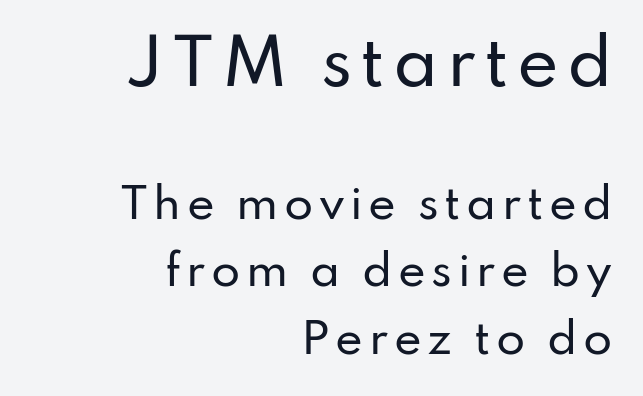
Plain, unruled lines of type. The face used here is proportionally spaced, like ordinary book or web type. Typeset ragged left — the right edge is the straight one. Nothing sits at the stroke ends, so this counts as sans-serif.
